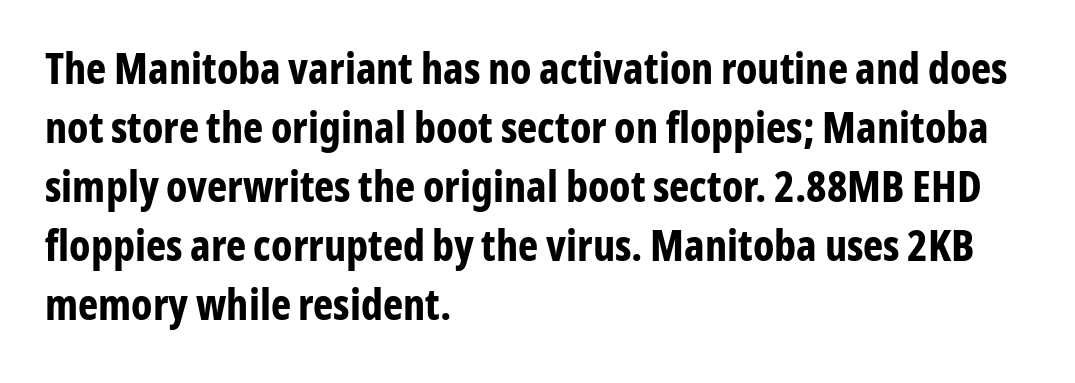
The image shows 43 px bold, condensed sans-serif type, upright; set left-aligned, normal line spacing (1.37x), normal letter spacing, not underlined; low stroke contrast and a medium x-height.
